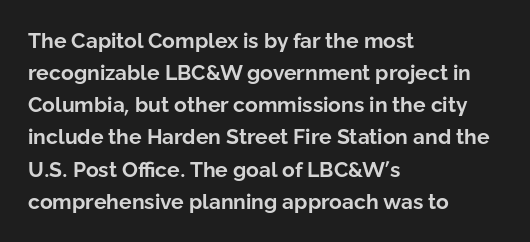
Q: Is the text bold? A: Yes.
Q: Is the text italic (slanted)? A: No, it is upright.
Q: Is the text underlined? A: No.
Q: How is the paragraph aligned? A: Left-aligned.
Q: Is the spacing between letters normal or unusually wide? A: Normal.
Q: Is the spacing between lines tight, normal or loose? A: Normal.
